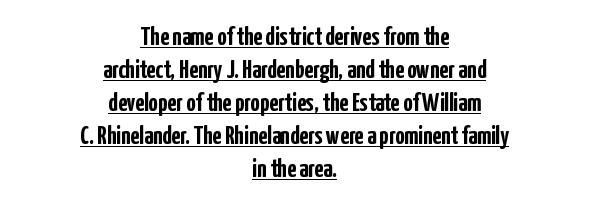
{"italic": "no", "bold": "yes", "underline": "yes", "align": "center", "line_spacing": "normal", "line_spacing_ratio": 1.27, "letter_spacing": "normal", "letter_spacing_em": 0.0, "glyph_px": 26}
